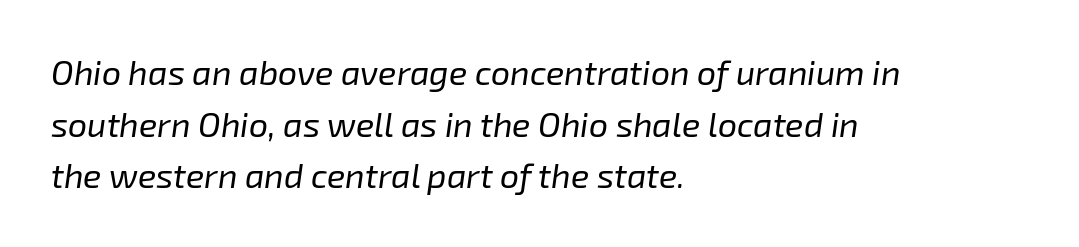
The image shows 34 px regular-weight type, italic (leaning right); set left-aligned, normal line spacing (1.52x), normal letter spacing, not underlined; low stroke contrast and a medium x-height.
